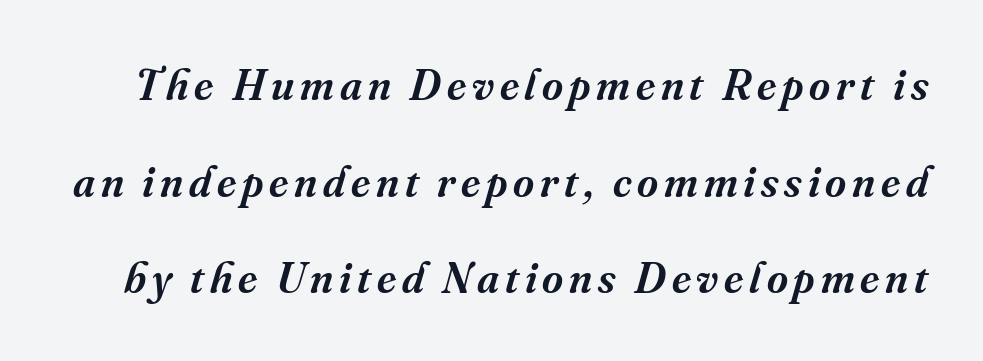
The image shows 45 px semibold serif type, italic (leaning right); set loose line spacing (2.15x), not underlined; medium stroke contrast and a small x-height.
